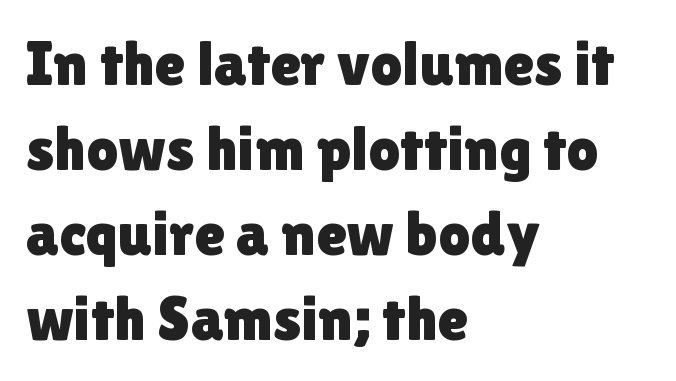
Q: Is the text italic (slanted)? A: No, it is upright.
Q: Is the typeface a serif or a sans-serif typeface? A: Sans-serif.
Q: Is the text underlined? A: No.
Q: How is the paragraph aligned? A: Left-aligned.
Q: Is the spacing between letters normal or unusually wide? A: Normal.
Q: Is the spacing between lines tight, normal or loose? A: Normal.
Q: Width (condensed, normal, or wide)? A: Normal.
Q: x-height? A: Medium.
Q: Monospaced? A: No.
